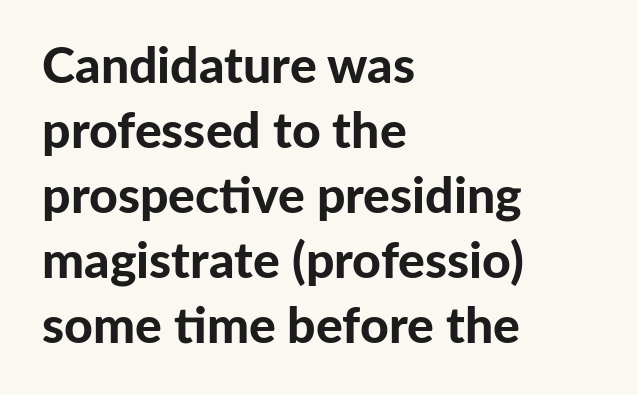
{"serif": "no", "italic": "no", "bold": "yes", "weight": "bold", "width": "normal", "stroke_contrast": "low", "x_height": "medium", "monospaced": "no", "underline": "no", "align": "left", "line_spacing": "normal", "line_spacing_ratio": 1.3, "letter_spacing": "normal", "letter_spacing_em": 0.0, "glyph_px": 50}
